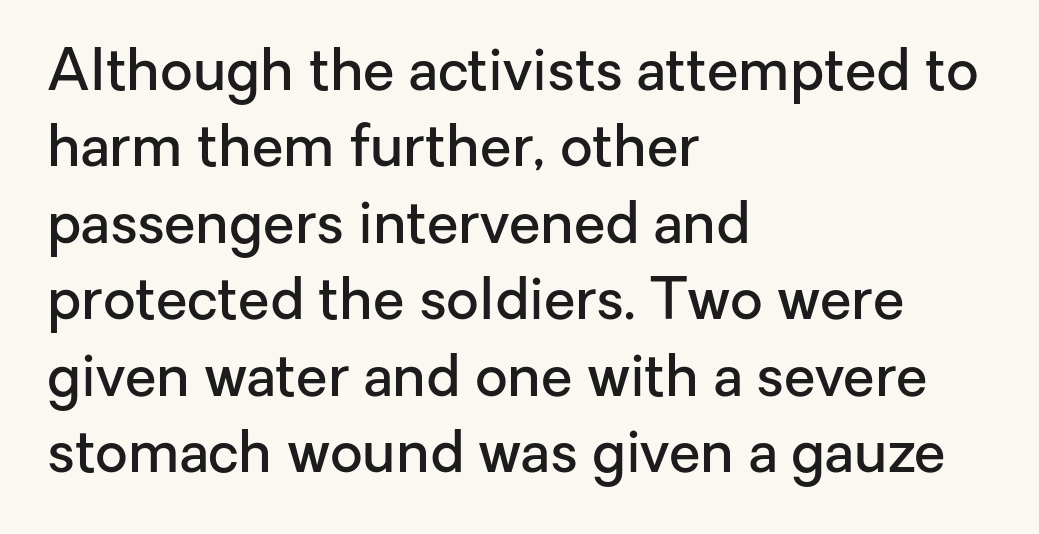
No italicization has been applied; the sample stays upright. Character widths vary here, with narrow letters taking less room than wide ones. In terms of weight, the rendering is demibold, just under bold. Honestly, there is no underline to notice here at all.
